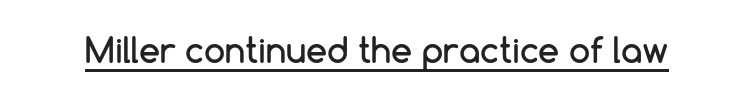
Inter-character spacing is left at the font's built-in metrics. Rendered with straight, roman letterforms. In designer terms, the underline attribute is active on this setting. The face used here is proportionally spaced, like ordinary book or web type.
